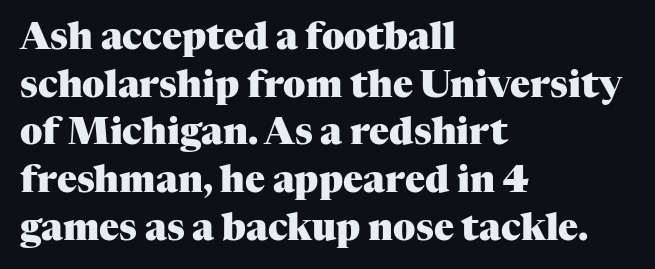
The rendering uses a moderate line-height, typical for paragraphs. Any mark beneath the type? The region is blank. Spacing between characters is what you'd get straight out of the box. The letters carry serifs — small finishing strokes at the ends of their stems. Upright lettering throughout. Heft: maximum for text — a bold.
